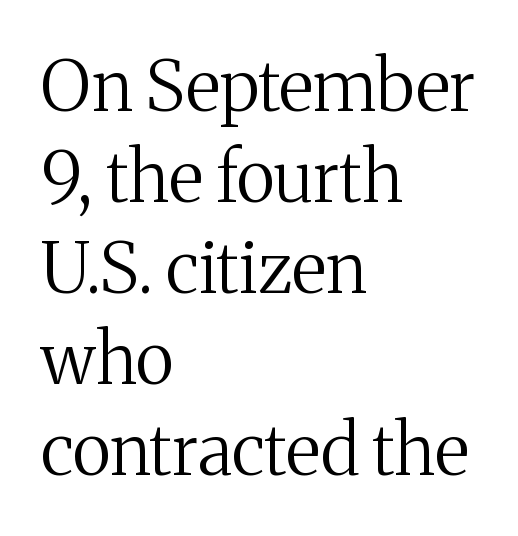
Is the stroke heavy? The answer is a plain regular-or-lighter. The glyphs in this specimen are seriffed. Each word holds together tightly as a unit, with standard inter-letter gaps. Caption: multi-line text, flush left, ragged right. The block of text has a typical density, with ordinary space between rows.
